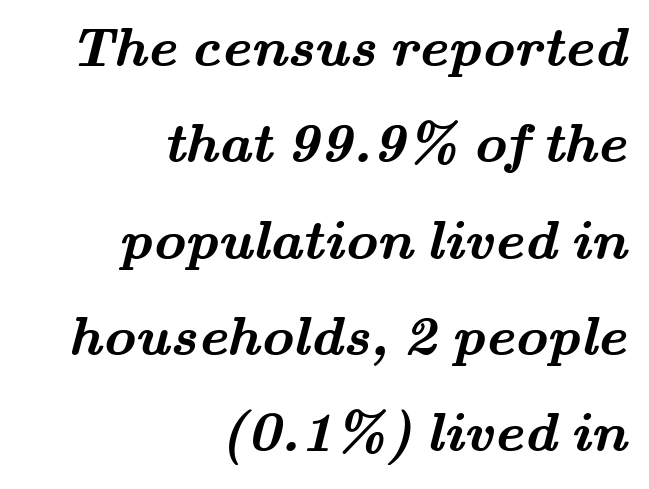
{"serif": "yes", "bold": "yes", "weight": "semibold", "width": "wide", "stroke_contrast": "medium", "x_height": "small", "monospaced": "no", "underline": "no", "align": "right", "line_spacing_ratio": 1.72, "letter_spacing": "normal", "letter_spacing_em": 0.0, "glyph_px": 56}
